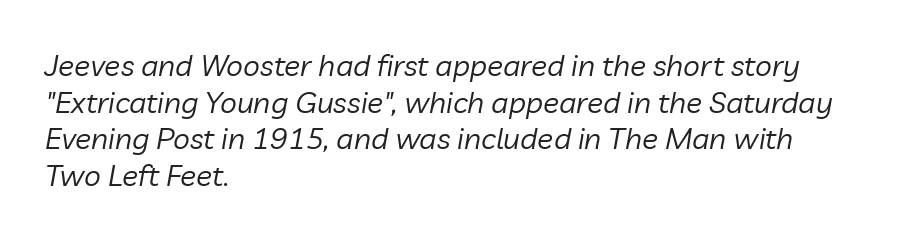
Think of a printed novel: that variable character pitch is what you see here. All the whitespace from short lines collects on the right. The space beneath each line is pristine and unruled. Weight: regular or lighter. The text carries the slant typical of an italic or oblique font.
